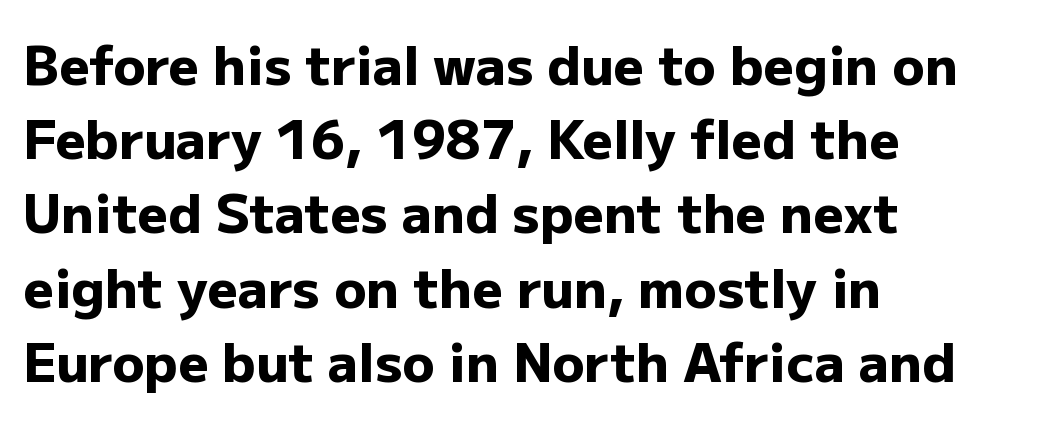
Q: Is the text bold? A: Yes.
Q: Is the text italic (slanted)? A: No, it is upright.
Q: Is the typeface a serif or a sans-serif typeface? A: Sans-serif.
Q: Is the text underlined? A: No.
Q: How is the paragraph aligned? A: Left-aligned.
Q: Is the spacing between letters normal or unusually wide? A: Normal.
Q: Is the spacing between lines tight, normal or loose? A: Normal.
Q: Width (condensed, normal, or wide)? A: Normal.
Q: Stroke contrast? A: Low.
Q: x-height? A: Medium.
Q: Monospaced? A: No.
